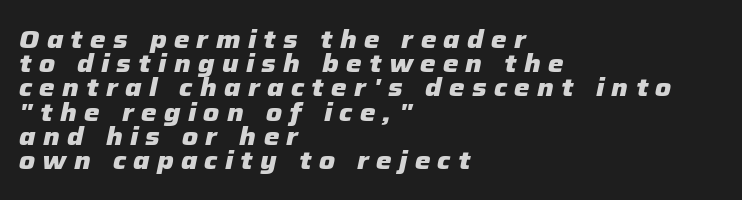
{"italic": "yes", "lean": "right", "slant_degrees": 12, "bold": "yes", "underline": "no", "align": "left", "line_spacing": "tight", "line_spacing_ratio": 0.97, "letter_spacing": "wide", "letter_spacing_em": 0.29, "glyph_px": 25}
